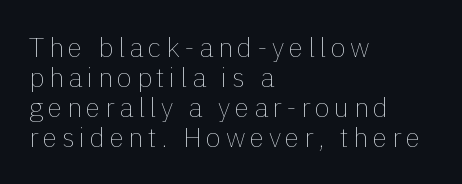
Q: Is the text bold? A: No.
Q: Is the text italic (slanted)? A: No, it is upright.
Q: Is the text underlined? A: No.
Q: How is the paragraph aligned? A: Left-aligned.
Q: Is the spacing between lines tight, normal or loose? A: Tight.
